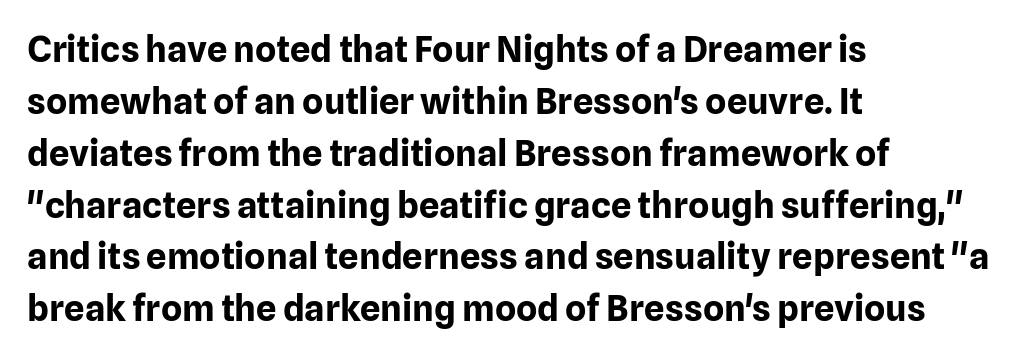
Q: Is the text bold? A: Yes.
Q: Is the text italic (slanted)? A: No, it is upright.
Q: Is the typeface a serif or a sans-serif typeface? A: Sans-serif.
Q: Is the text underlined? A: No.
Q: How is the paragraph aligned? A: Left-aligned.
Q: Is the spacing between letters normal or unusually wide? A: Normal.
Q: Is the spacing between lines tight, normal or loose? A: Normal.
Q: Width (condensed, normal, or wide)? A: Normal.
Q: Stroke contrast? A: Low.
Q: x-height? A: Medium.
Q: Monospaced? A: No.
